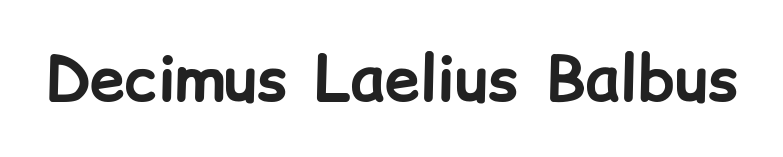
Quick note: not italic, upright. The letters are bold, with thick, heavy strokes. Any mark beneath the type? The region is blank. Here the designer chose a conventional face with non-uniform glyph widths.
